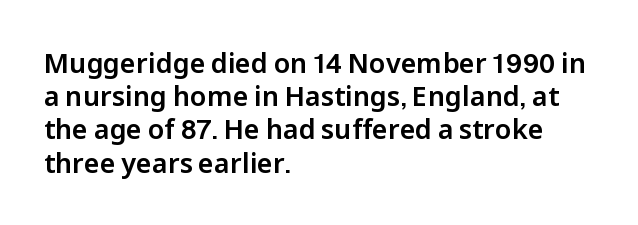
Q: Is the text italic (slanted)? A: No, it is upright.
Q: Is the text underlined? A: No.
Q: How is the paragraph aligned? A: Left-aligned.
Q: Is the spacing between letters normal or unusually wide? A: Normal.
